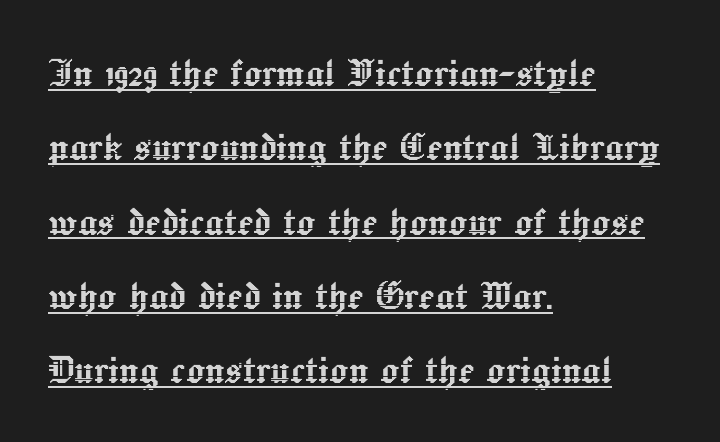
Words appear dense and cohesive because spacing is normal. Do the letters lean? They stand straight. All the whitespace from short lines collects on the right. Check the space under the baseline: a stroke is drawn there.
